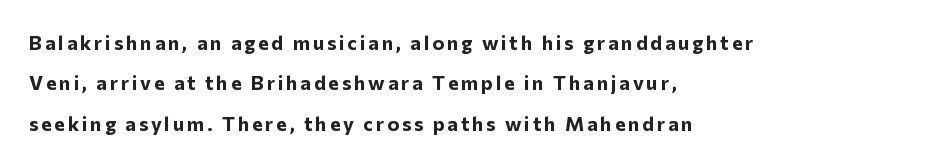
Notice how thick the strokes are: this is what a full bold looks like. The ragged edge is on the right, which tells us the setting is flush left. Check the space under the baseline: it is left empty. Whoever set this chose breathing room over compactness in the vertical rhythm.
